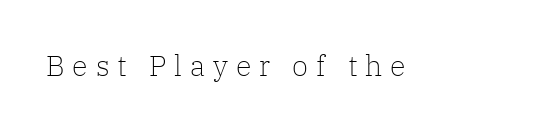
{"serif": "yes", "italic": "no", "bold": "no", "weight": "light", "width": "normal", "stroke_contrast": "low", "x_height": "medium", "monospaced": "no", "underline": "no", "letter_spacing": "wide", "letter_spacing_em": 0.27, "glyph_px": 29}
